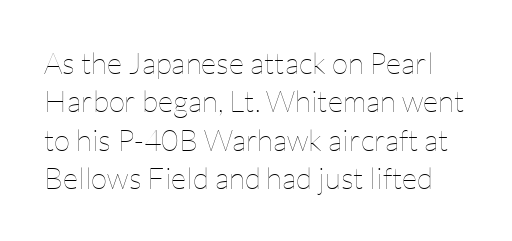
The image shows 30 px thin type, upright; set normal line spacing (1.28x), normal letter spacing, not underlined; low stroke contrast and a medium x-height.
